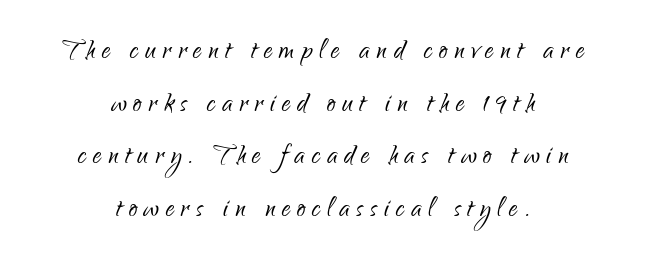
{"serif": "no", "bold": "no", "weight": "light", "width": "condensed", "stroke_contrast": "low", "x_height": "small", "monospaced": "no", "underline": "no", "align": "center", "line_spacing": "normal", "line_spacing_ratio": 1.55, "letter_spacing": "wide", "letter_spacing_em": 0.2, "glyph_px": 34}
